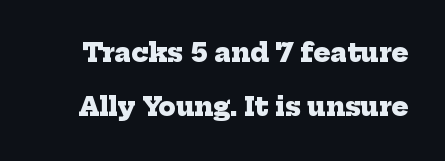
Its strokes are broad and dark, the hallmark of bold type. The leading is generous, giving the passage an open texture. Clear beneath every line of the passage. Observe the ordinary spacing: letters are neighbours, not strangers.
